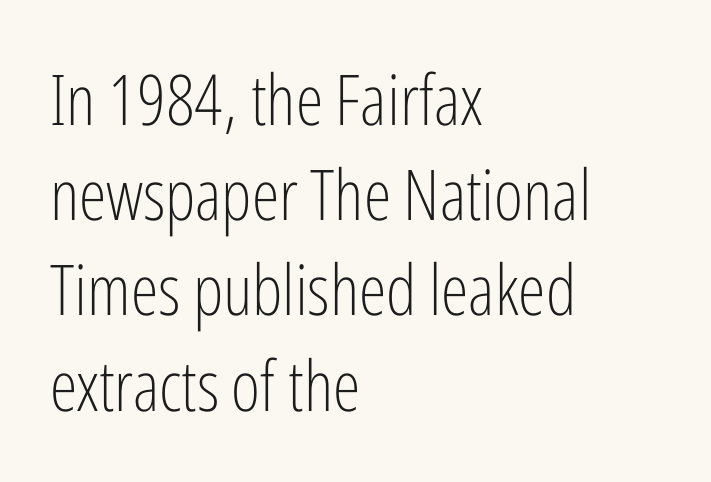
The image shows 70 px light, condensed sans-serif type, upright; set left-aligned, normal line spacing (1.36x), normal letter spacing, not underlined; low stroke contrast and a medium x-height.
